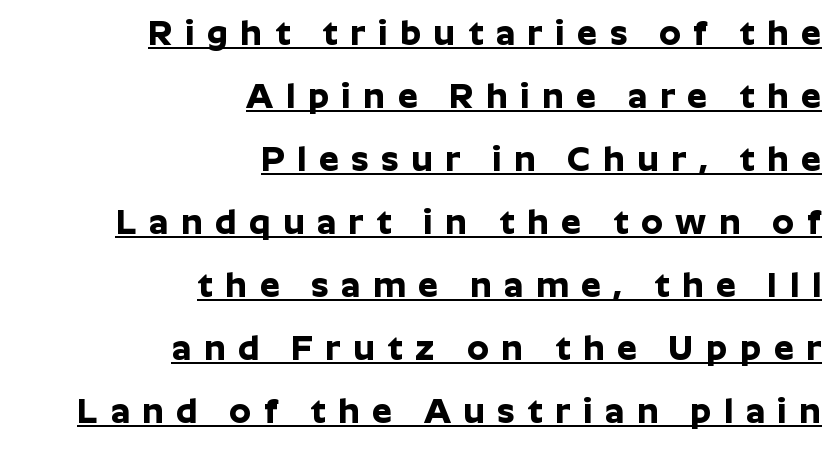
Q: Is the text bold? A: Yes.
Q: Is the text italic (slanted)? A: No, it is upright.
Q: Is the typeface a serif or a sans-serif typeface? A: Sans-serif.
Q: Is the text underlined? A: Yes.
Q: How is the paragraph aligned? A: Right-aligned.
Q: Is the spacing between letters normal or unusually wide? A: Unusually wide.
Q: Width (condensed, normal, or wide)? A: Normal.
Q: Stroke contrast? A: Low.
Q: x-height? A: Medium.
Q: Monospaced? A: No.
